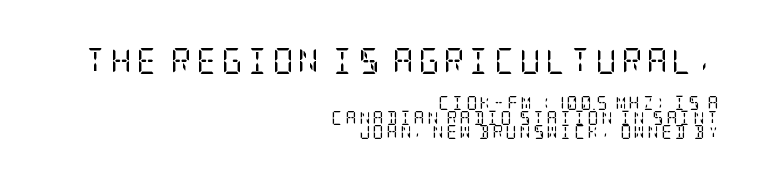
{"italic": "no", "bold": "no", "underline": "no", "align": "right", "line_spacing": "tight", "line_spacing_ratio": 1.05, "larger_block": "first", "size_ratio": 1.86, "glyph_px": 26}
